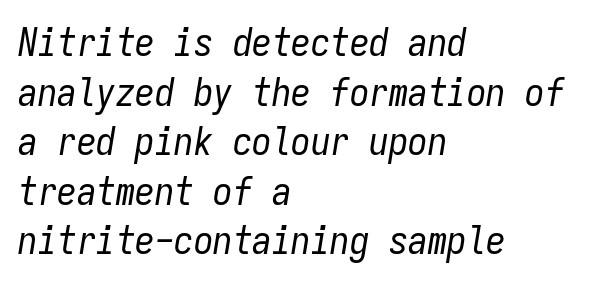
Q: Is the text bold? A: No.
Q: Is the text italic (slanted)? A: Yes, it leans right by about 9 degrees.
Q: Is the text underlined? A: No.
Q: How is the paragraph aligned? A: Left-aligned.
Q: Is the spacing between letters normal or unusually wide? A: Normal.
Q: Is the spacing between lines tight, normal or loose? A: Normal.
Q: Width (condensed, normal, or wide)? A: Condensed.
Q: Stroke contrast? A: Low.
Q: x-height? A: Medium.
Q: Monospaced? A: Yes.
